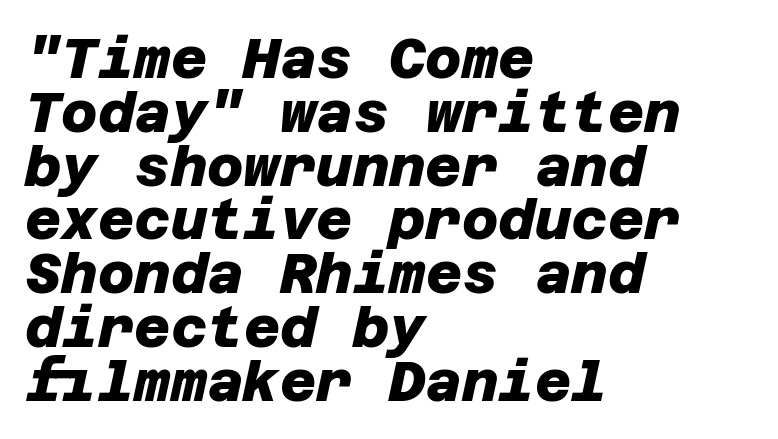
Q: Is the text bold? A: Yes.
Q: Is the typeface a serif or a sans-serif typeface? A: Sans-serif.
Q: Is the text underlined? A: No.
Q: How is the paragraph aligned? A: Left-aligned.
Q: Is the spacing between letters normal or unusually wide? A: Normal.
Q: Is the spacing between lines tight, normal or loose? A: Tight.
Q: Width (condensed, normal, or wide)? A: Normal.
Q: Stroke contrast? A: Low.
Q: x-height? A: Large.
